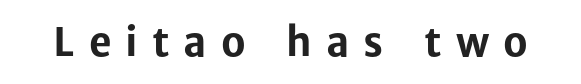
The image shows 39 px bold sans-serif type, upright; set unusually wide letter spacing (+0.36 em), not underlined; low stroke contrast and a medium x-height.
